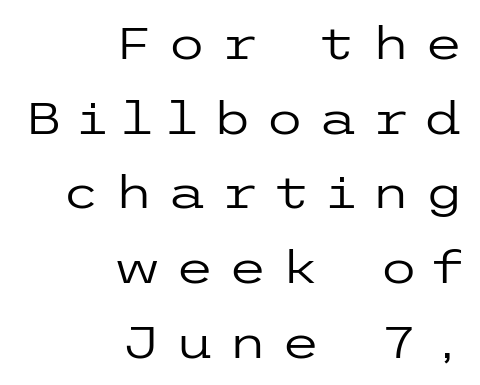
The image shows 45 px regular-weight, wide sans-serif type, upright; set right-aligned, normal line spacing (1.66x), unusually wide letter spacing (+0.3 em), not underlined; low stroke contrast and a medium x-height.
